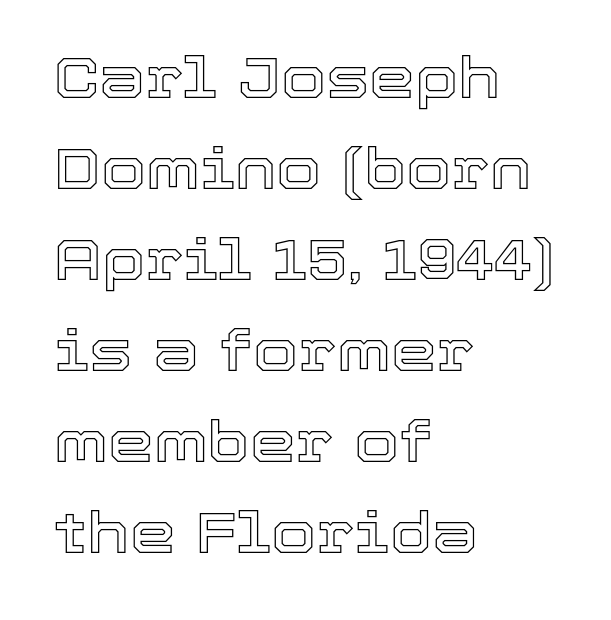
{"italic": "no", "width": "normal", "x_height": "medium", "monospaced": "no", "underline": "no", "align": "left", "line_spacing": "normal", "line_spacing_ratio": 1.57, "letter_spacing": "normal", "letter_spacing_em": 0.0, "glyph_px": 58}
